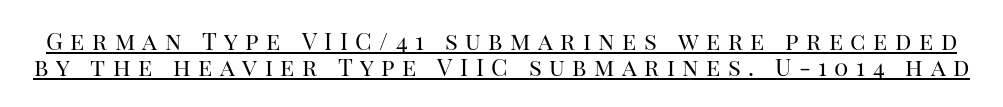
{"italic": "no", "bold": "no", "underline": "yes", "line_spacing": "tight", "line_spacing_ratio": 1.08, "letter_spacing": "wide", "letter_spacing_em": 0.31, "glyph_px": 24}
